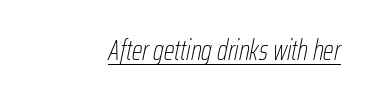
{"italic": "yes", "lean": "right", "slant_degrees": 12, "bold": "no", "weight": "thin", "width": "condensed", "stroke_contrast": "low", "x_height": "medium", "monospaced": "no", "underline": "yes", "align": "right", "letter_spacing": "normal", "letter_spacing_em": 0.0, "glyph_px": 28}
